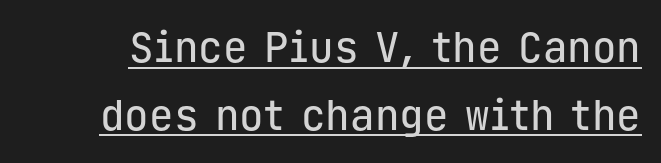
Caption: lettering with a line underneath. Nothing unusual about the tracking: characters are spaced as the font intends. Here the designer chose a console-style face with uniform glyph widths. The designer went with a sans here, leaving each stem footless. Notice how the stems are strictly vertical — no italics here.
